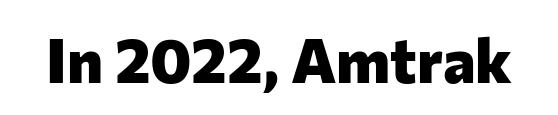
Letters rest on an invisible, unmarked baseline. This is the regular roman posture of the typeface. Heavy-handed strokes throughout: this text is bold. The letters sit at their default tracking, neither squeezed nor spread. Note the varied advance widths — an 'i' is clearly narrower than an 'm'. The font family rendered here belongs to the sans-serif group.
